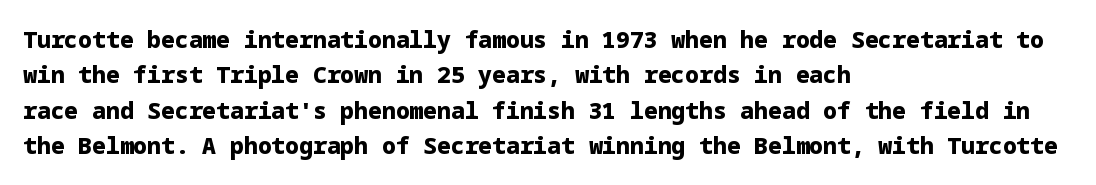
The strip under each line holds only bare page. The designer left line spacing at the default. Typeset ragged right — the left edge is the straight one. Heavy-handed strokes throughout: this text is bold.
